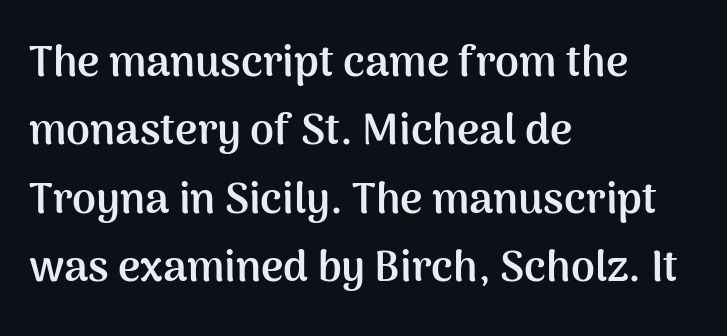
The image shows 43 px semibold sans-serif type, upright; set left-aligned, normal line spacing (1.59x), normal letter spacing, not underlined; medium stroke contrast and a medium x-height.
